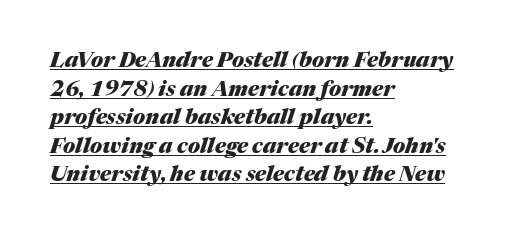
Q: Is the text bold? A: Yes.
Q: Is the text italic (slanted)? A: Yes, it leans right by about 17 degrees.
Q: Is the text underlined? A: Yes.
Q: How is the paragraph aligned? A: Left-aligned.
Q: Is the spacing between letters normal or unusually wide? A: Normal.
Q: Is the spacing between lines tight, normal or loose? A: Normal.
